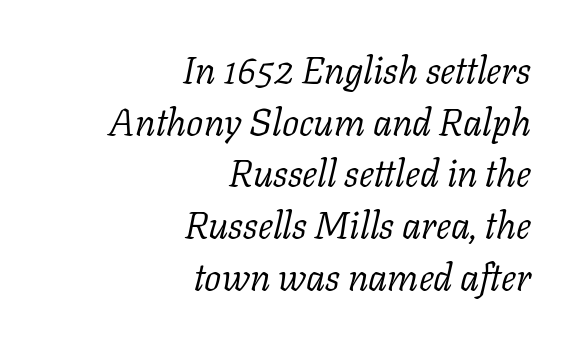
The image shows 38 px light serif type, italic (leaning right); set right-aligned, normal line spacing (1.36x), normal letter spacing, not underlined; low stroke contrast and a medium x-height.
